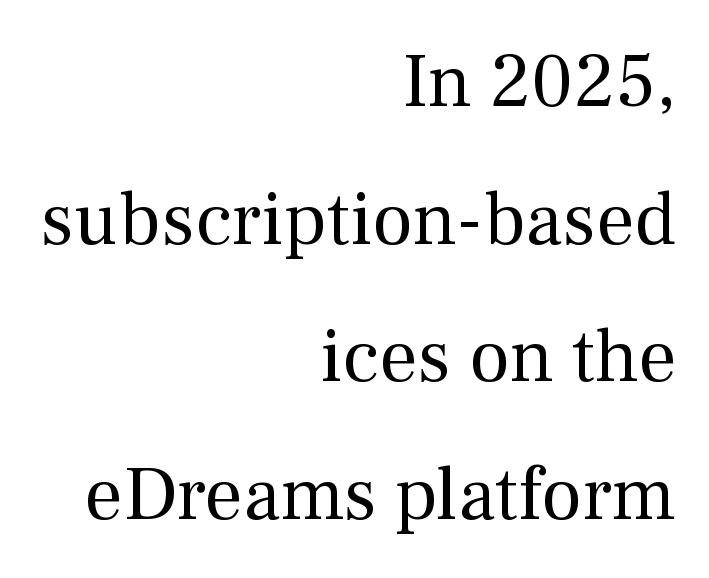
{"serif": "yes", "italic": "no", "bold": "no", "weight": "regular", "width": "normal", "stroke_contrast": "medium", "x_height": "medium", "monospaced": "no", "underline": "no", "align": "right", "line_spacing_ratio": 1.81, "letter_spacing": "normal", "letter_spacing_em": 0.0, "glyph_px": 76}
